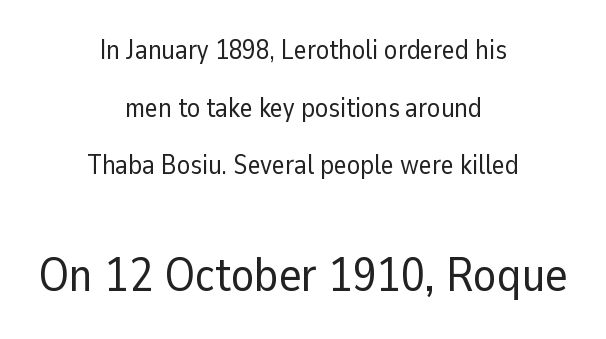
Q: Is the text bold? A: No.
Q: Is the text italic (slanted)? A: No, it is upright.
Q: Is the typeface a serif or a sans-serif typeface? A: Sans-serif.
Q: Is the text underlined? A: No.
Q: How is the paragraph aligned? A: Centered.
Q: Is the spacing between letters normal or unusually wide? A: Normal.
Q: Is the spacing between lines tight, normal or loose? A: Loose.
Q: Which block of text is set in a larger size, the first (top) or the second (bottom)? A: The second (bottom) one.
Q: Width (condensed, normal, or wide)? A: Normal.
Q: Stroke contrast? A: Low.
Q: x-height? A: Medium.
Q: Monospaced? A: No.
